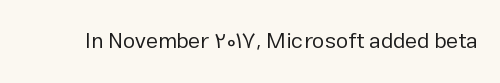
{"italic": "no", "bold": "no", "underline": "no", "letter_spacing": "normal", "letter_spacing_em": 0.0, "glyph_px": 22}
